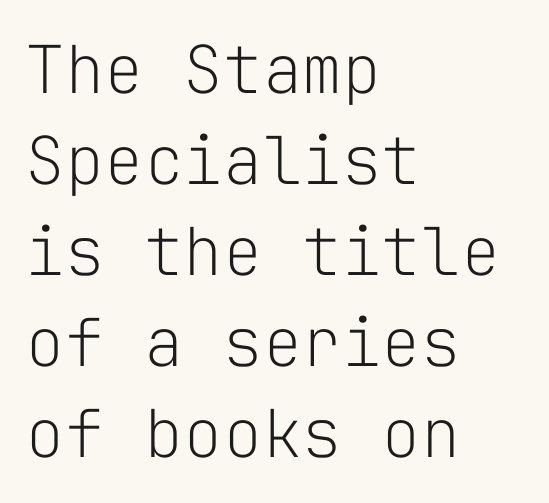
Q: Is the text bold? A: No.
Q: Is the text italic (slanted)? A: No, it is upright.
Q: Is the typeface a serif or a sans-serif typeface? A: Sans-serif.
Q: Is the text underlined? A: No.
Q: How is the paragraph aligned? A: Left-aligned.
Q: Is the spacing between letters normal or unusually wide? A: Normal.
Q: Is the spacing between lines tight, normal or loose? A: Normal.
Q: Width (condensed, normal, or wide)? A: Normal.
Q: Stroke contrast? A: Low.
Q: x-height? A: Medium.
Q: Monospaced? A: Yes.
